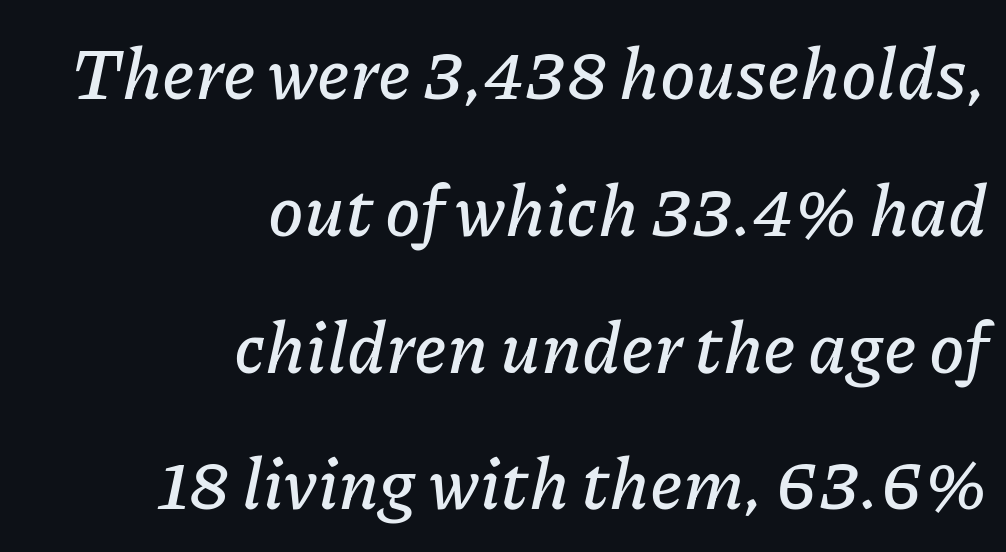
The paragraph has a hard right edge and a soft left edge. Designer's note — italics engaged. These lines stand farther apart than default settings would place them. You could not count columns in this text — the font is proportionally spaced.
